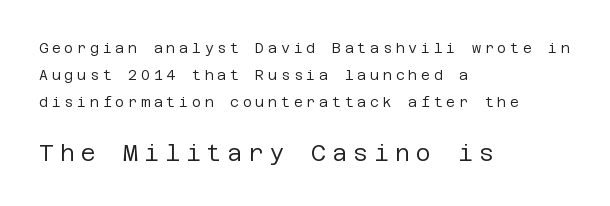
The image shows 23 px text type, upright; set left-aligned, loose line spacing (1.94x), unusually wide letter spacing (+0.26 em), not underlined; the second (bottom) block is 1.64x larger.
